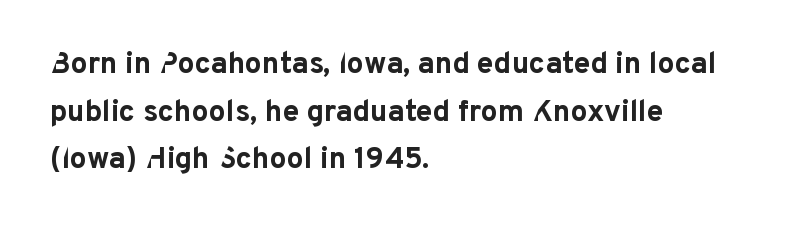
The image shows 30 px bold sans-serif type, upright; set left-aligned, normal line spacing (1.59x), normal letter spacing, not underlined; low stroke contrast and a medium x-height.
